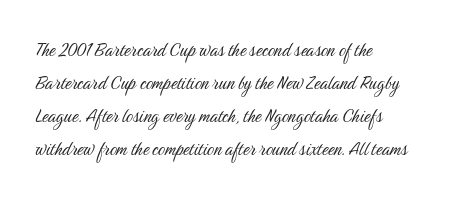
{"bold": "no", "underline": "no", "align": "left", "line_spacing": "normal", "line_spacing_ratio": 1.5, "letter_spacing": "normal", "letter_spacing_em": 0.0, "glyph_px": 22}
